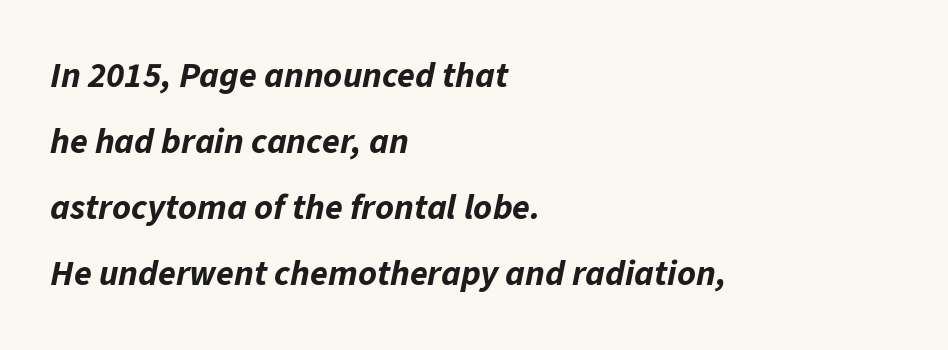
Q: Is the text bold? A: Yes.
Q: Is the text italic (slanted)? A: Yes, it leans right by about 11 degrees.
Q: Is the text underlined? A: No.
Q: How is the paragraph aligned? A: Left-aligned.
Q: Is the spacing between letters normal or unusually wide? A: Normal.
Q: Width (condensed, normal, or wide)? A: Normal.
Q: Stroke contrast? A: Low.
Q: x-height? A: Medium.
Q: Monospaced? A: No.
